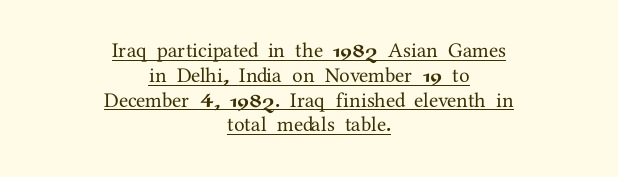
The paragraph shown floats in the horizontal middle. The lettering stays uniformly vertical, giving the passage a roman look. The lettering is marked with a stroke running underneath it. The gaps between neighbouring characters are ordinary and unremarkable.
